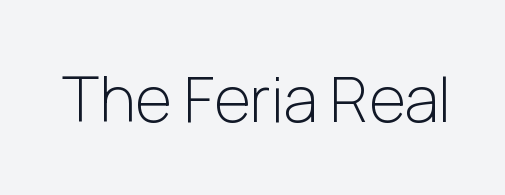
Q: Is the text bold? A: No.
Q: Is the text italic (slanted)? A: No, it is upright.
Q: Is the typeface a serif or a sans-serif typeface? A: Sans-serif.
Q: Is the text underlined? A: No.
Q: Is the spacing between letters normal or unusually wide? A: Normal.
Q: Width (condensed, normal, or wide)? A: Normal.
Q: Stroke contrast? A: Low.
Q: x-height? A: Medium.
Q: Monospaced? A: No.
